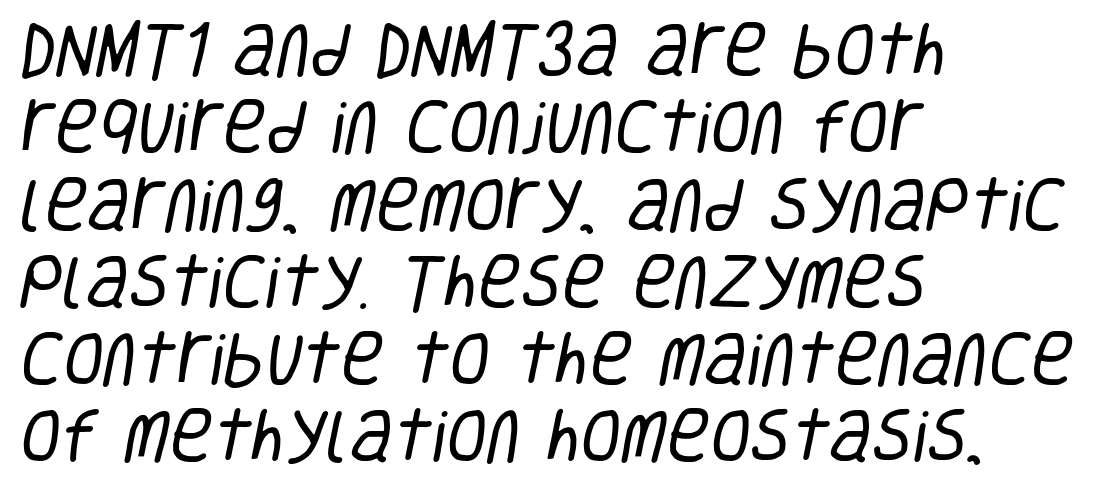
Q: Is the text bold? A: No.
Q: Is the typeface a serif or a sans-serif typeface? A: Sans-serif.
Q: Is the text underlined? A: No.
Q: How is the paragraph aligned? A: Left-aligned.
Q: Is the spacing between letters normal or unusually wide? A: Normal.
Q: Is the spacing between lines tight, normal or loose? A: Normal.
Q: Width (condensed, normal, or wide)? A: Condensed.
Q: Stroke contrast? A: Low.
Q: x-height? A: Large.
Q: Monospaced? A: No.
